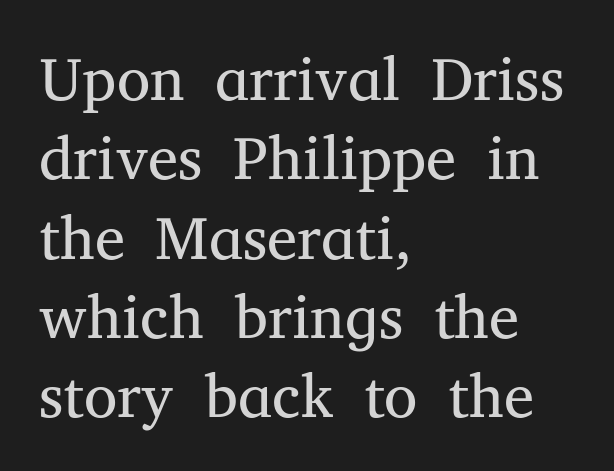
Rule under the text: the space is simply empty. No extra ink here — the face is not bold. A typesetter would label this face a serif. Between one letter and the next there's only the usual sliver of space. Varying glyph widths throughout — classic text-font behaviour.
